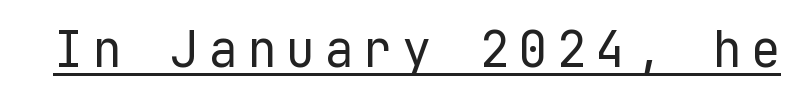
{"serif": "no", "italic": "no", "bold": "no", "weight": "regular", "width": "normal", "stroke_contrast": "low", "x_height": "medium", "monospaced": "yes", "underline": "yes", "glyph_px": 49}
